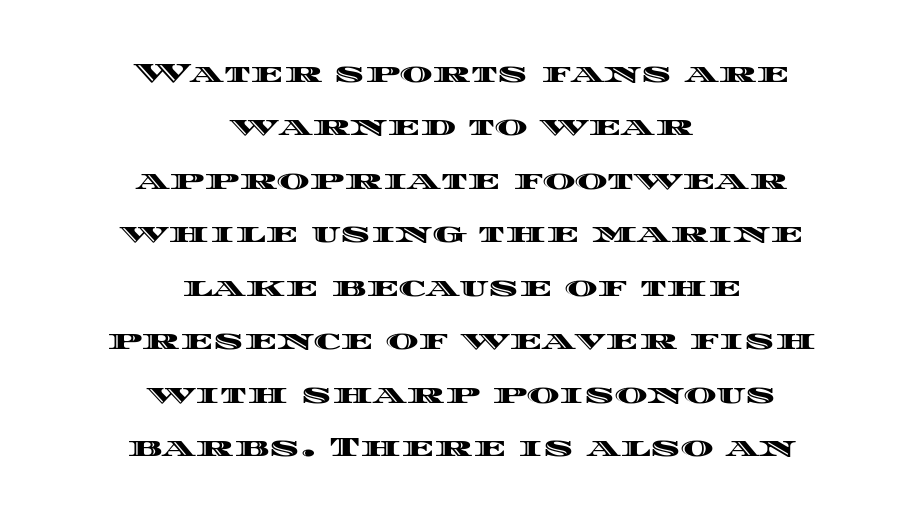
{"italic": "no", "width": "wide", "x_height": "large", "monospaced": "no", "underline": "no", "align": "center", "line_spacing": "loose", "line_spacing_ratio": 1.91, "letter_spacing": "normal", "letter_spacing_em": 0.0, "glyph_px": 28}
